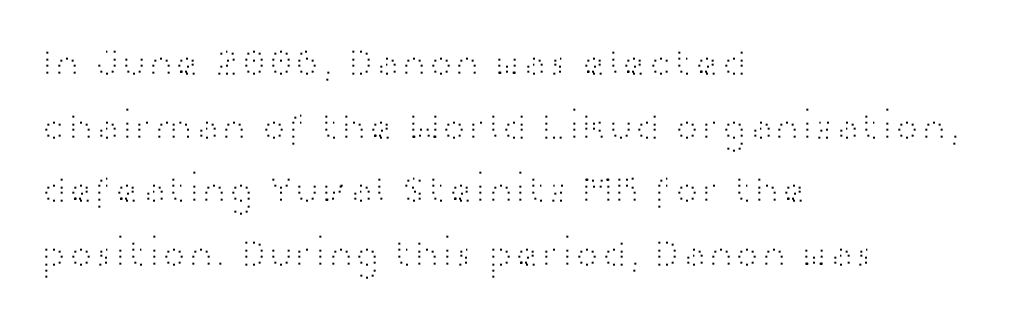
{"serif": "no", "italic": "no", "bold": "no", "weight": "light", "width": "wide", "stroke_contrast": "high", "x_height": "medium", "monospaced": "no", "underline": "no", "align": "left", "line_spacing": "normal", "line_spacing_ratio": 1.59, "letter_spacing": "normal", "letter_spacing_em": 0.0, "glyph_px": 40}
